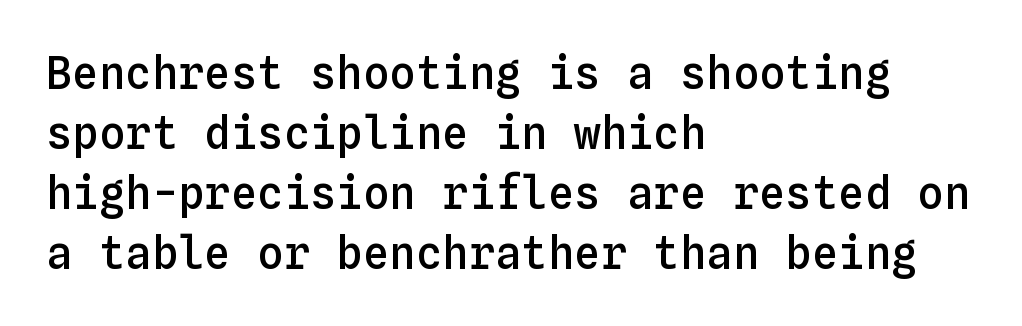
Q: Is the text bold? A: Semi-bold.
Q: Is the text italic (slanted)? A: No, it is upright.
Q: Is the text underlined? A: No.
Q: How is the paragraph aligned? A: Left-aligned.
Q: Is the spacing between letters normal or unusually wide? A: Normal.
Q: Is the spacing between lines tight, normal or loose? A: Normal.
Q: Width (condensed, normal, or wide)? A: Normal.
Q: Stroke contrast? A: Low.
Q: x-height? A: Medium.
Q: Monospaced? A: Yes.
